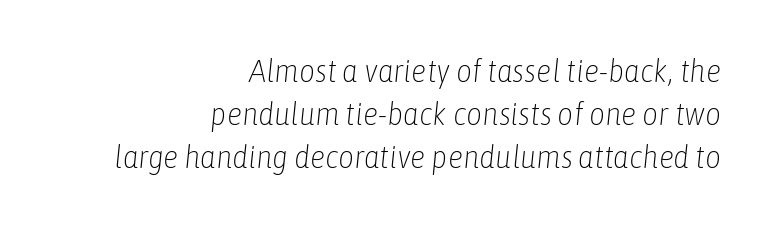
{"italic": "yes", "lean": "right", "slant_degrees": 6, "bold": "no", "weight": "light", "width": "condensed", "stroke_contrast": "low", "x_height": "medium", "monospaced": "no", "underline": "no", "align": "right", "line_spacing": "normal", "line_spacing_ratio": 1.39, "letter_spacing": "normal", "letter_spacing_em": 0.0, "glyph_px": 31}
